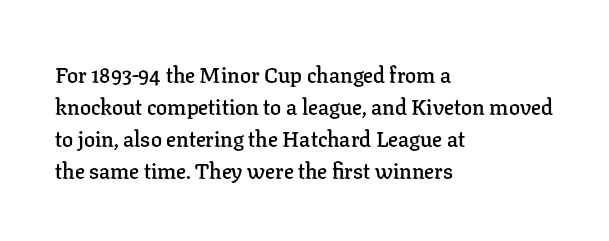
Q: Is the text bold? A: Semi-bold.
Q: Is the text italic (slanted)? A: No, it is upright.
Q: Is the text underlined? A: No.
Q: How is the paragraph aligned? A: Left-aligned.
Q: Is the spacing between letters normal or unusually wide? A: Normal.
Q: Is the spacing between lines tight, normal or loose? A: Normal.
